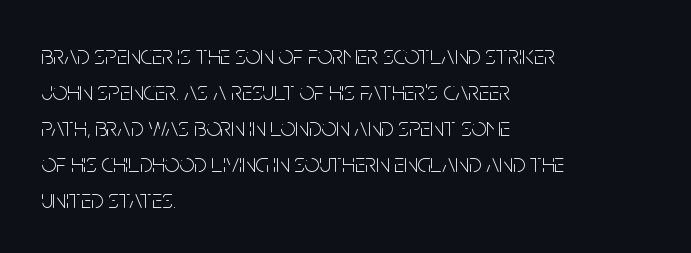
The characters are drawn with everyday or finer stroke widths. Line beginnings align vertically; line endings do not. Rule under the text: the space is simply empty. Words appear dense and cohesive because spacing is normal. Whoever set this chose a conventional vertical rhythm. Rendered with straight, roman letterforms.
